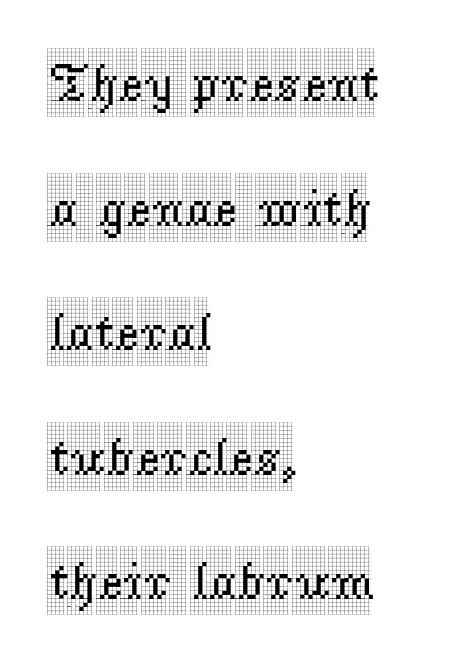
{"serif": "yes", "italic": "no", "width": "condensed", "x_height": "large", "monospaced": "no", "underline": "no", "align": "left", "line_spacing": "loose", "line_spacing_ratio": 2.35, "letter_spacing": "normal", "letter_spacing_em": 0.0, "glyph_px": 53}
